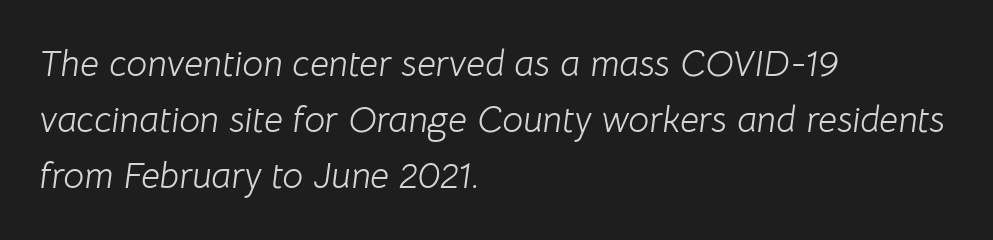
Q: Is the text bold? A: No.
Q: Is the text italic (slanted)? A: Yes, it leans right by about 8 degrees.
Q: Is the text underlined? A: No.
Q: How is the paragraph aligned? A: Left-aligned.
Q: Is the spacing between letters normal or unusually wide? A: Normal.
Q: Is the spacing between lines tight, normal or loose? A: Normal.
Q: Width (condensed, normal, or wide)? A: Normal.
Q: Stroke contrast? A: Low.
Q: x-height? A: Medium.
Q: Monospaced? A: No.
